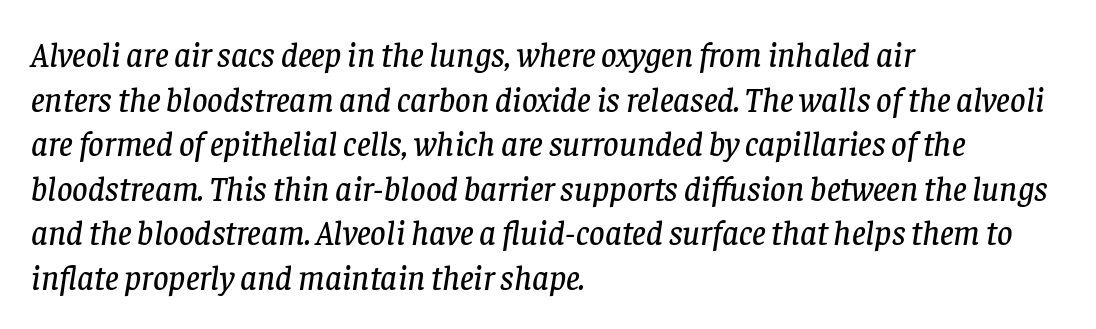
Clear beneath every line of the passage. Characters follow at the spacing the type designer built in. The letters advance in unequal steps, a hallmark of proportional type. Reading down the block, your eye returns to a fixed left position each line.
